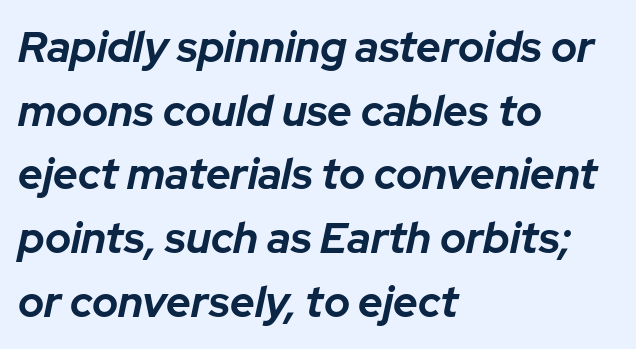
Q: Is the text bold? A: Yes.
Q: Is the text italic (slanted)? A: Yes, it leans right by about 12 degrees.
Q: Is the text underlined? A: No.
Q: How is the paragraph aligned? A: Left-aligned.
Q: Is the spacing between letters normal or unusually wide? A: Normal.
Q: Is the spacing between lines tight, normal or loose? A: Normal.
Q: Width (condensed, normal, or wide)? A: Normal.
Q: Stroke contrast? A: Low.
Q: x-height? A: Medium.
Q: Monospaced? A: No.
